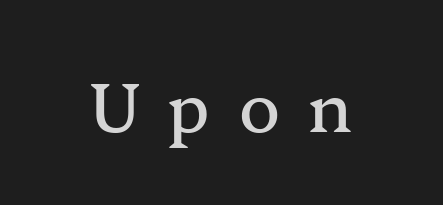
{"serif": "yes", "italic": "no", "width": "normal", "stroke_contrast": "medium", "x_height": "medium", "monospaced": "no", "underline": "no", "letter_spacing": "wide", "letter_spacing_em": 0.42, "glyph_px": 68}
